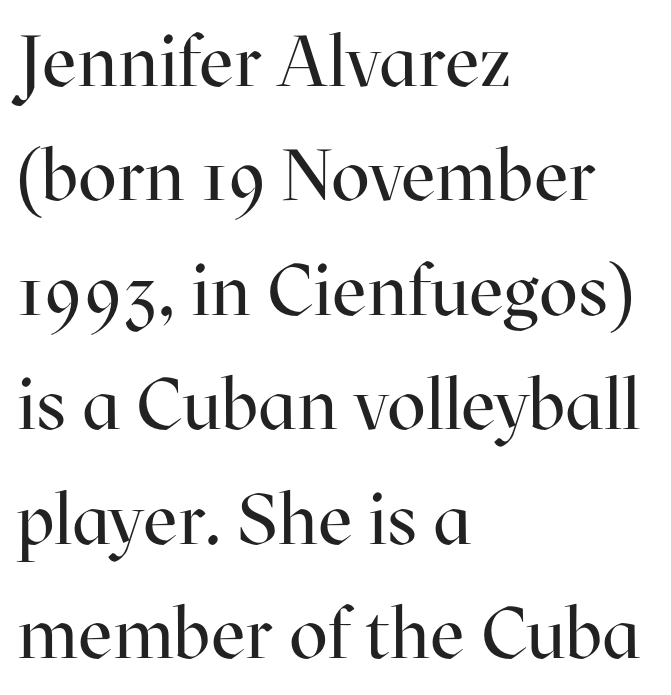
Q: Is the text bold? A: No.
Q: Is the text italic (slanted)? A: No, it is upright.
Q: Is the typeface a serif or a sans-serif typeface? A: Serif.
Q: Is the text underlined? A: No.
Q: How is the paragraph aligned? A: Left-aligned.
Q: Is the spacing between letters normal or unusually wide? A: Normal.
Q: Is the spacing between lines tight, normal or loose? A: Normal.
Q: Width (condensed, normal, or wide)? A: Normal.
Q: Stroke contrast? A: High.
Q: x-height? A: Medium.
Q: Monospaced? A: No.
